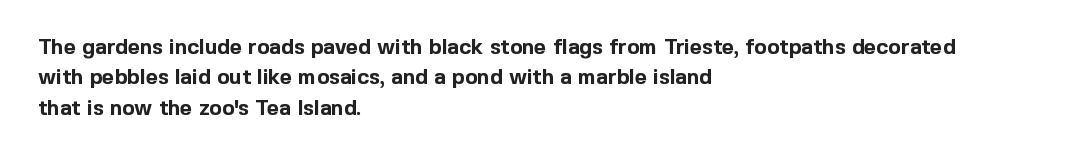
{"italic": "no", "bold": "yes", "underline": "no", "align": "left", "line_spacing": "normal", "line_spacing_ratio": 1.45, "letter_spacing": "normal", "letter_spacing_em": 0.0, "glyph_px": 21}
